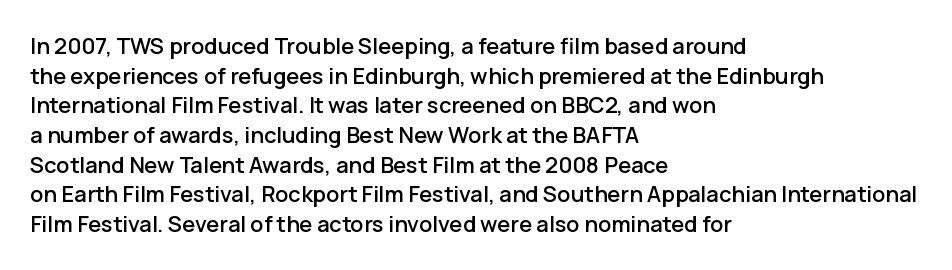
The image shows 22 px text type, upright; set left-aligned, normal line spacing (1.35x), normal letter spacing, not underlined.
